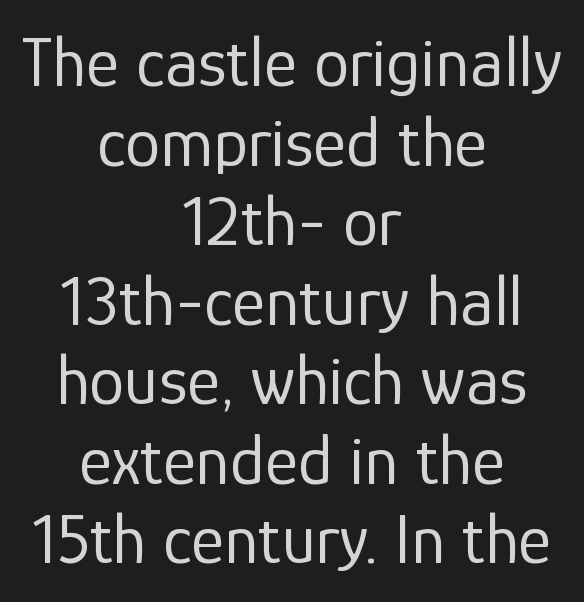
The image shows 71 px regular-weight sans-serif type, upright; set centered, tight line spacing (1.12x), normal letter spacing, not underlined; low stroke contrast and a medium x-height.
